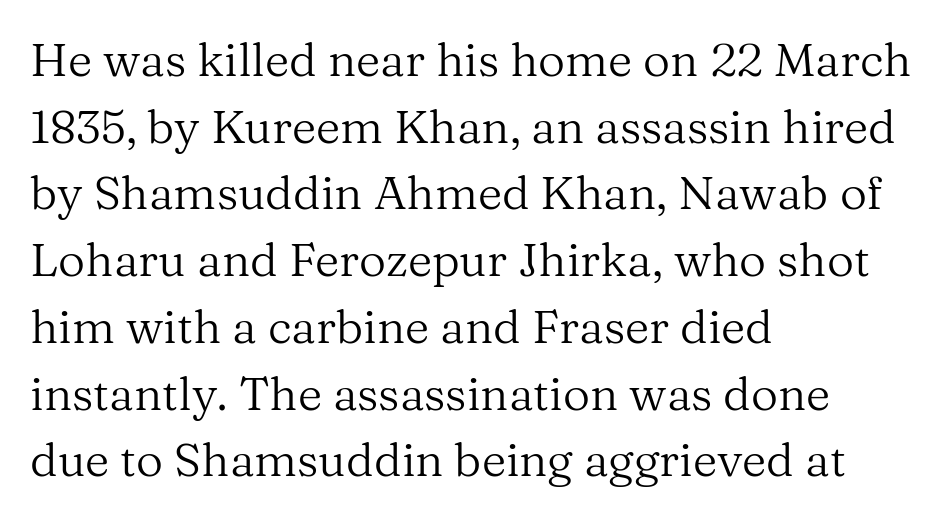
{"serif": "yes", "italic": "no", "bold": "no", "weight": "regular", "width": "normal", "stroke_contrast": "medium", "x_height": "medium", "monospaced": "no", "underline": "no", "align": "left", "line_spacing": "normal", "line_spacing_ratio": 1.42, "letter_spacing": "normal", "letter_spacing_em": 0.0, "glyph_px": 47}
